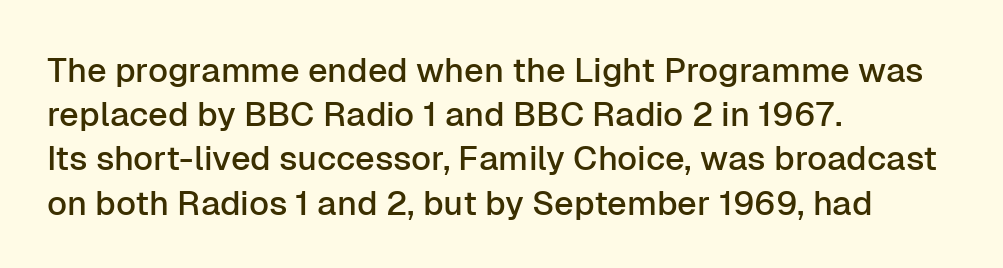
{"serif": "no", "italic": "no", "width": "normal", "stroke_contrast": "low", "x_height": "medium", "monospaced": "no", "underline": "no", "align": "left", "line_spacing": "normal", "line_spacing_ratio": 1.3, "letter_spacing": "normal", "letter_spacing_em": 0.0, "glyph_px": 34}
